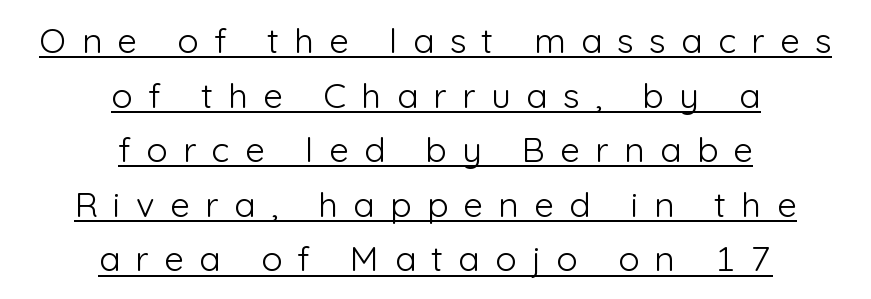
{"serif": "no", "italic": "no", "bold": "no", "weight": "light", "width": "normal", "stroke_contrast": "low", "x_height": "medium", "monospaced": "no", "underline": "yes", "align": "center", "line_spacing": "normal", "line_spacing_ratio": 1.56, "letter_spacing": "wide", "letter_spacing_em": 0.44, "glyph_px": 35}
